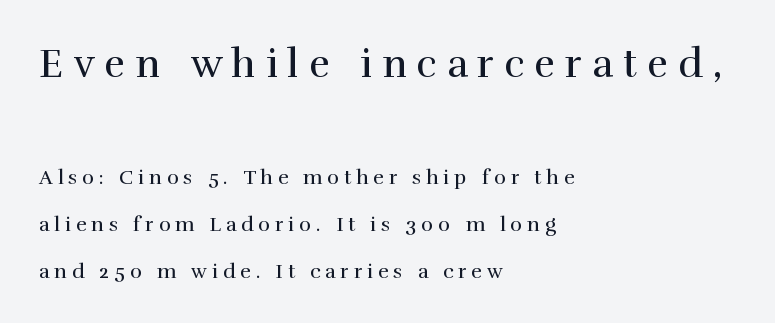
These lines are rendered in a variable-pitch font. Vertically, the passage feels expansive, rows floating well apart. Spacing between characters has been opened up far beyond the box default. Unmarked baselines from the first word to the last.
